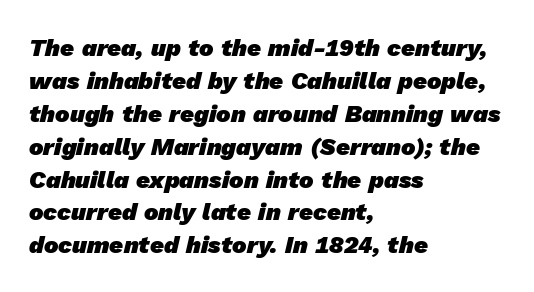
Short note: letters normally spaced. Interline gaps are of average width in this sample. Weight check: bold — yes, fully. Descenders are the only things crossing below the line.
